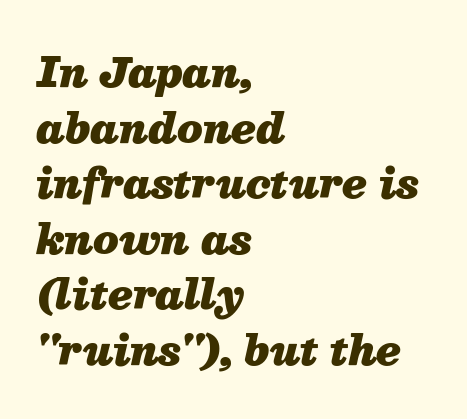
The image shows 40 px heavy type, italic (leaning right); set left-aligned, normal line spacing (1.39x), normal letter spacing, not underlined; medium stroke contrast and a medium x-height.
